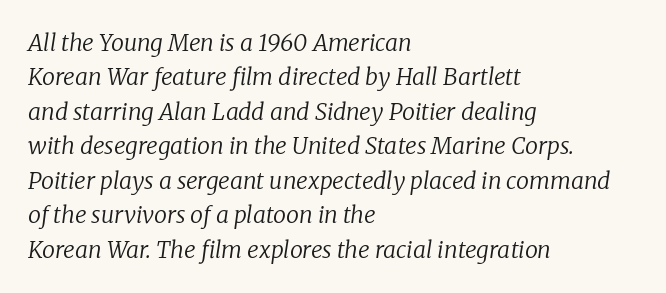
Q: Is the text bold? A: No.
Q: Is the text italic (slanted)? A: Yes, it leans right by about 8 degrees.
Q: Is the text underlined? A: No.
Q: How is the paragraph aligned? A: Left-aligned.
Q: Is the spacing between letters normal or unusually wide? A: Normal.
Q: Is the spacing between lines tight, normal or loose? A: Normal.
